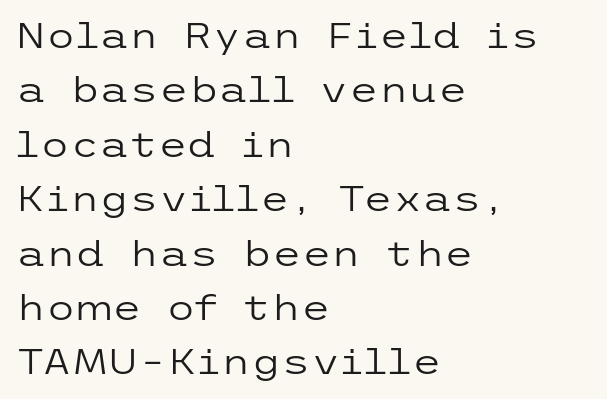
The image shows 34 px regular-weight, wide sans-serif type, upright; set left-aligned, normal line spacing (1.6x), normal letter spacing, not underlined; low stroke contrast and a medium x-height.
